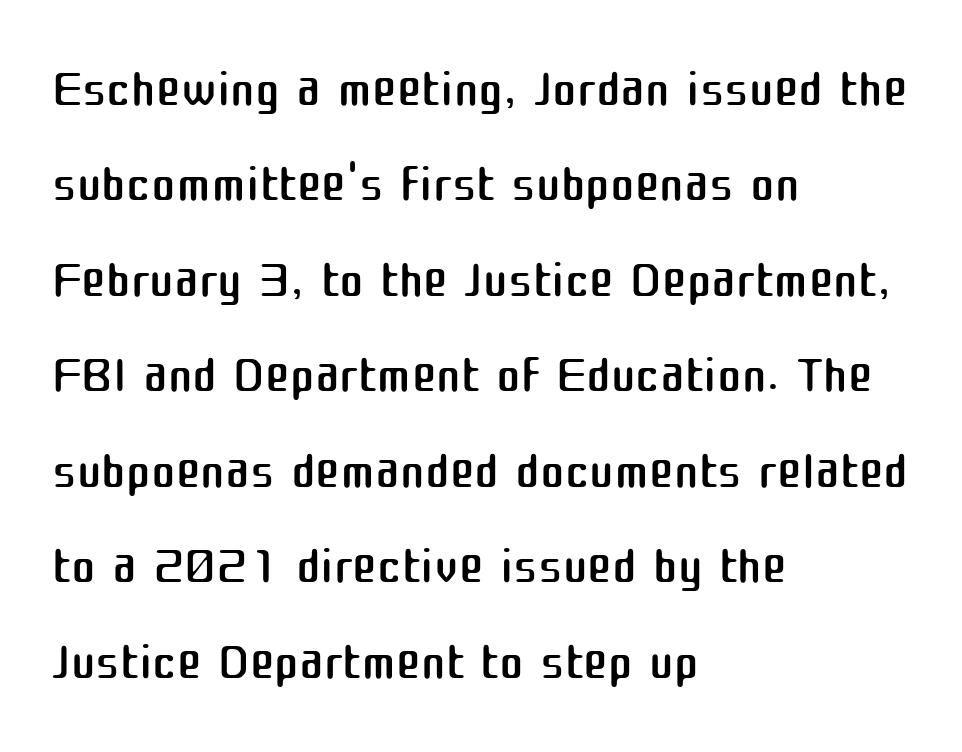
The rendering keeps characters at their native spacing. The line-height multiplier appears to be the usual default. This is the regular roman posture of the typeface. The strokes are not fattened; the text isn't bold.
